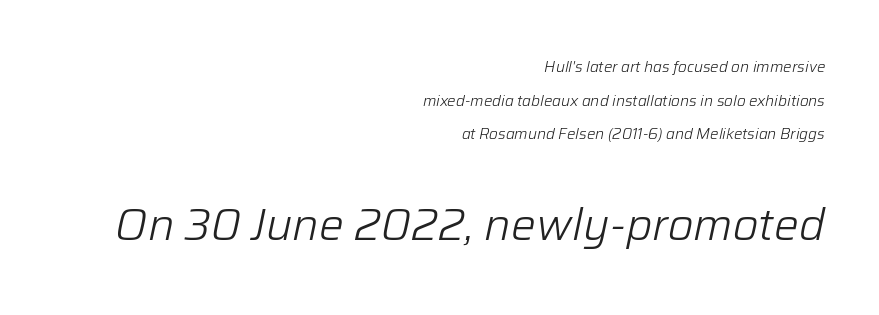
Each word holds together tightly as a unit, with standard inter-letter gaps. Descender tails drop into unmarked territory. The text carries the slant typical of an italic or oblique font. Looks like regular typesetting: each glyph gets only the width it needs. A flush-right, rag-left setting is used for this passage. Ink coverage per letter is moderate at most.
